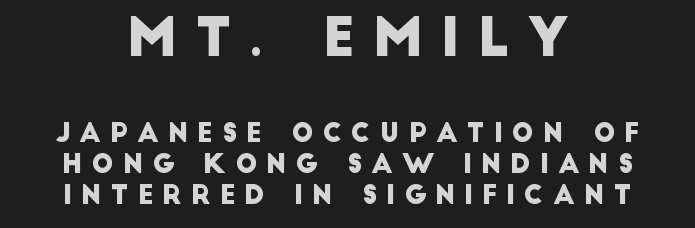
Q: Is the typeface a serif or a sans-serif typeface? A: Sans-serif.
Q: Is the text underlined? A: No.
Q: How is the paragraph aligned? A: Centered.
Q: Is the spacing between letters normal or unusually wide? A: Unusually wide.
Q: Which block of text is set in a larger size, the first (top) or the second (bottom)? A: The first (top) one.
Q: Width (condensed, normal, or wide)? A: Normal.
Q: Stroke contrast? A: Low.
Q: x-height? A: Large.
Q: Monospaced? A: No.
